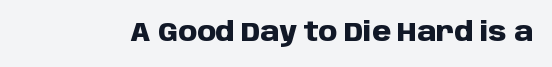
The image shows 27 px bold type, upright; set normal letter spacing, not underlined.
